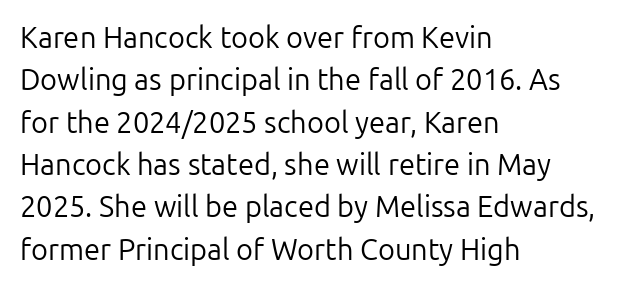
Quick note: not italic, upright. Nobody touched the tracking dial on this one. Teacher's note: observe the even left margin — that is flush-left alignment. No heavy texture on the line: the type isn't bold. Serifs: no, the terminals of the letterforms are clean. Each letter keeps its own natural width here, so spacing adapts to shape.
